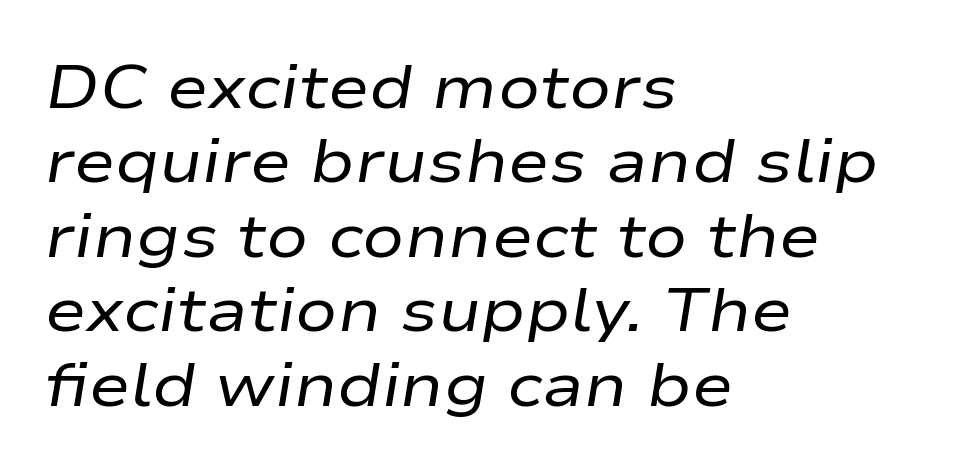
Q: Is the text bold? A: No.
Q: Is the text italic (slanted)? A: Yes, it leans right by about 9 degrees.
Q: Is the text underlined? A: No.
Q: How is the paragraph aligned? A: Left-aligned.
Q: Is the spacing between letters normal or unusually wide? A: Normal.
Q: Width (condensed, normal, or wide)? A: Wide.
Q: Stroke contrast? A: Low.
Q: x-height? A: Medium.
Q: Monospaced? A: No.
